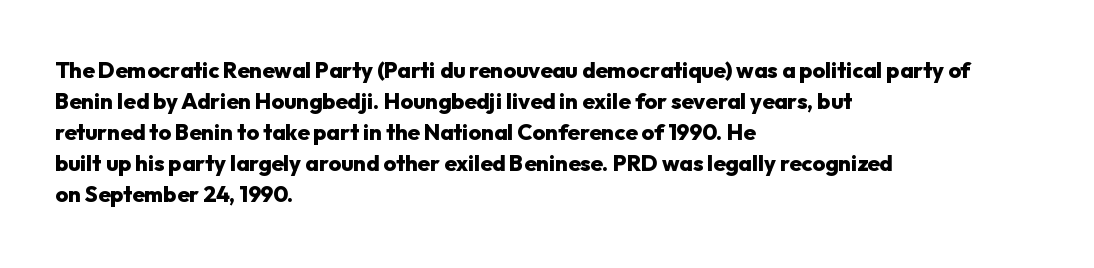
The image shows 22 px bold type, upright; set left-aligned, normal line spacing (1.41x), normal letter spacing, not underlined.
